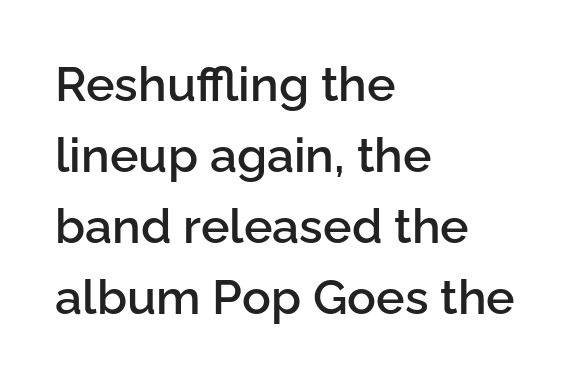
Do the characters align in a grid? No, the font is proportional. A normal amount of white space separates one row of letters from the next. Honestly, there is no underline to notice here at all. Visually the block forms a straight wall on the left and a jagged coastline on the right.
